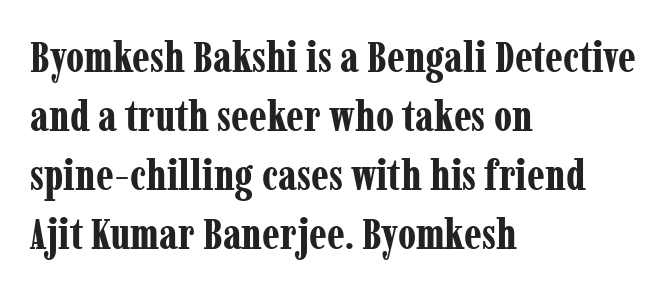
{"serif": "yes", "italic": "no", "bold": "yes", "weight": "bold", "width": "condensed", "stroke_contrast": "low", "x_height": "medium", "monospaced": "no", "underline": "no", "align": "left", "line_spacing": "normal", "line_spacing_ratio": 1.34, "letter_spacing": "normal", "letter_spacing_em": 0.0, "glyph_px": 44}
